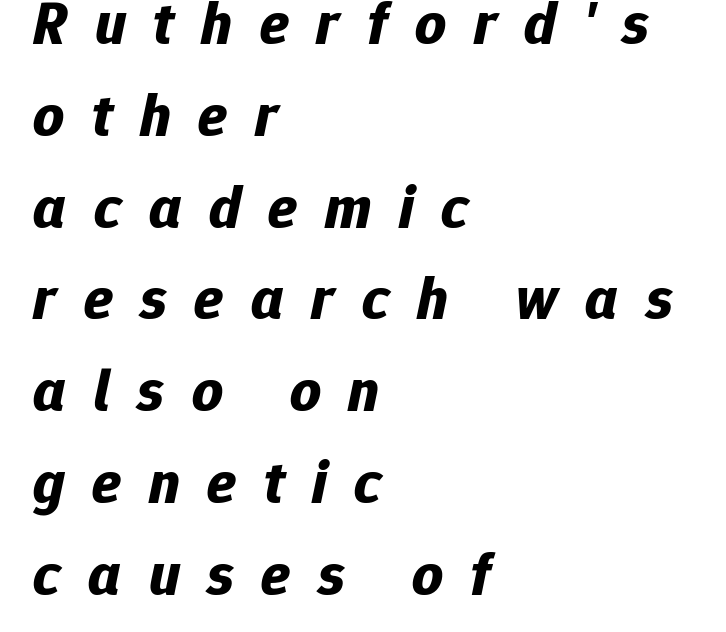
The leading is moderate, giving the passage an even texture. The axis of the letterforms is tilted away from vertical. Layout note: lines flush left. Notice how thick the strokes are: this is what a full bold looks like. The type is letterspaced generously, with wide tracking.
